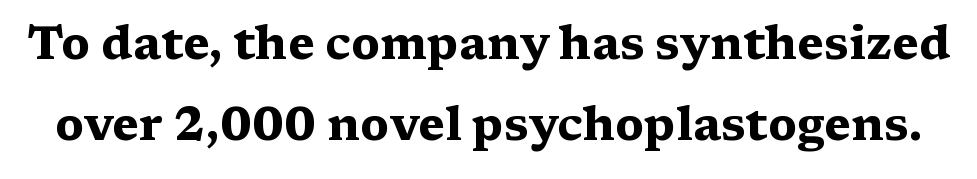
Q: Is the text bold? A: Yes.
Q: Is the text italic (slanted)? A: No, it is upright.
Q: Is the typeface a serif or a sans-serif typeface? A: Serif.
Q: Is the text underlined? A: No.
Q: Is the spacing between letters normal or unusually wide? A: Normal.
Q: Width (condensed, normal, or wide)? A: Wide.
Q: Stroke contrast? A: Medium.
Q: x-height? A: Medium.
Q: Monospaced? A: No.
